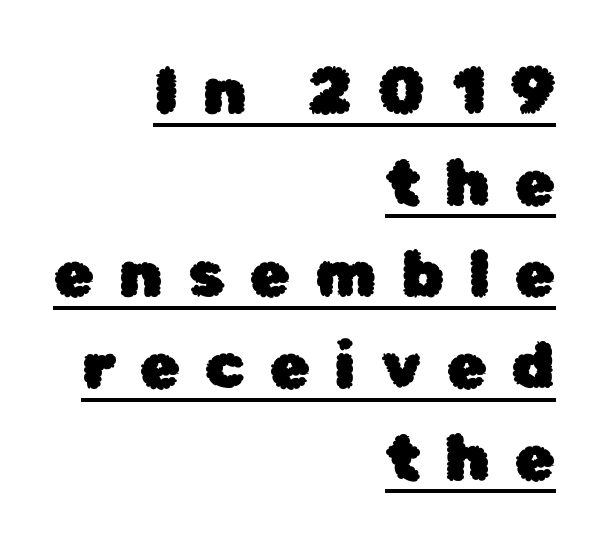
{"serif": "no", "italic": "no", "width": "normal", "stroke_contrast": "low", "x_height": "medium", "monospaced": "no", "underline": "yes", "align": "right", "line_spacing": "normal", "line_spacing_ratio": 1.41, "letter_spacing": "wide", "letter_spacing_em": 0.38, "glyph_px": 65}
